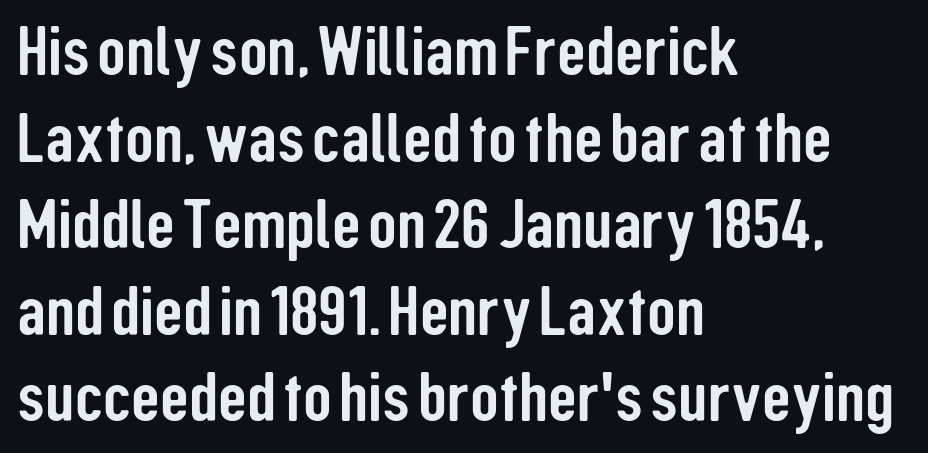
Typeset ragged right — the left edge is the straight one. This rendering leaves character spacing at its baseline value. Glance below the letters and you will spot only blank space. The letters advance in unequal steps, a hallmark of proportional type. Are there feet on the stems? There aren't — it's a sans.
